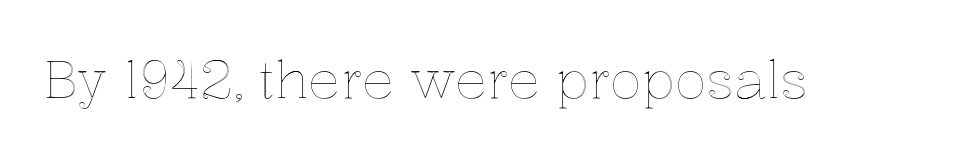
Q: Is the text italic (slanted)? A: No, it is upright.
Q: Is the text underlined? A: No.
Q: Is the spacing between letters normal or unusually wide? A: Normal.
Q: Width (condensed, normal, or wide)? A: Normal.
Q: x-height? A: Medium.
Q: Monospaced? A: No.
